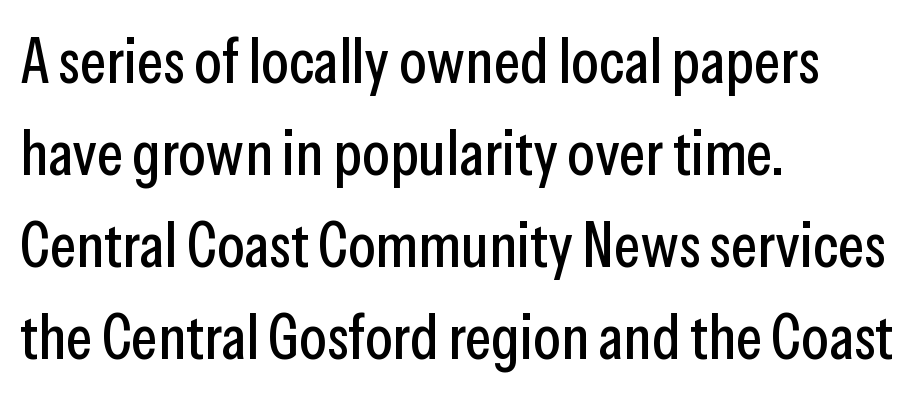
Interline gaps are of average width in this sample. In terms of letterform style, serifs are entirely absent. The rendering keeps characters at their native spacing. This sample uses an upright cut, with every glyph sitting square on the baseline. The glyphs are unaccompanied by any horizontal stroke below them.
